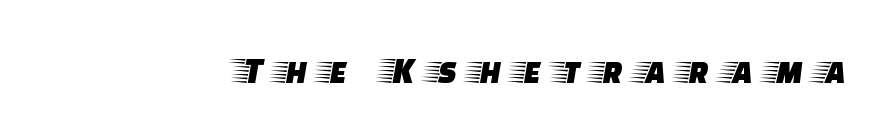
This rendering employs a face with finishing strokes, i.e., a serif. You could only call the tracking loose — the letters float apart. The passage shown is not underscored anywhere. You could not count columns in this text — the font is proportionally spaced.
